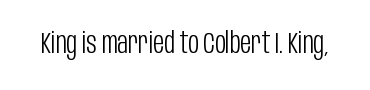
{"serif": "no", "italic": "no", "bold": "no", "weight": "light", "width": "condensed", "stroke_contrast": "low", "x_height": "large", "monospaced": "no", "underline": "no", "letter_spacing": "normal", "letter_spacing_em": 0.0, "glyph_px": 30}
